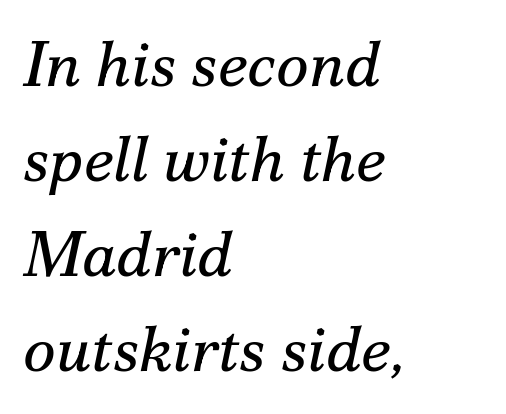
The image shows 63 px regular-weight serif type, italic (leaning right); set left-aligned, normal line spacing (1.51x), normal letter spacing, not underlined; medium stroke contrast and a small x-height.
